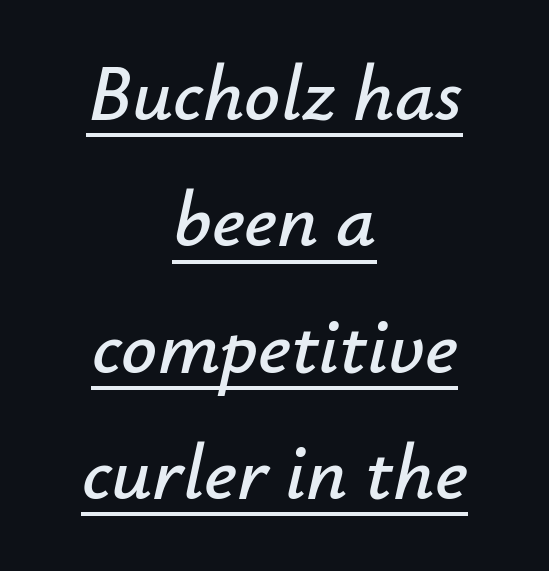
{"italic": "yes", "lean": "right", "slant_degrees": 12, "width": "normal", "stroke_contrast": "low", "x_height": "small", "monospaced": "no", "underline": "yes", "align": "center", "line_spacing": "normal", "line_spacing_ratio": 1.6, "letter_spacing": "normal", "letter_spacing_em": 0.0, "glyph_px": 79}
